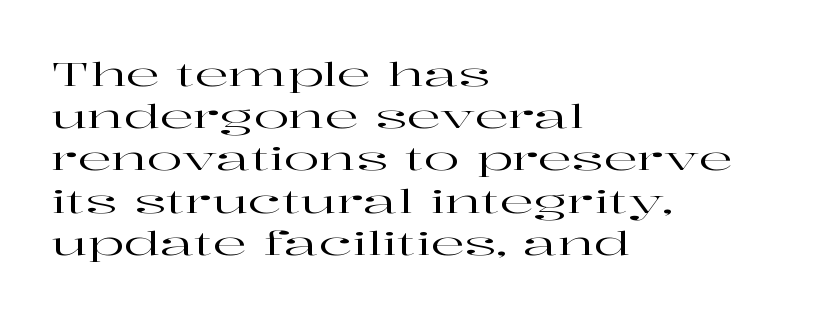
The rows are spaced the way most documents space them. Short note: letters normally spaced. Each line starts at the same left margin while the right side varies. Only glyphs here, with clear space below each row. Every character sits straight up, as roman type does. A typesetter would label this face a serif.
